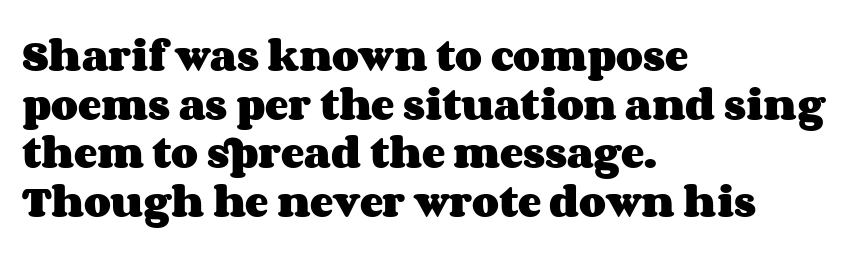
The image shows 35 px heavy, wide type, upright; set left-aligned, normal line spacing (1.39x), normal letter spacing, not underlined; medium stroke contrast and a large x-height.
